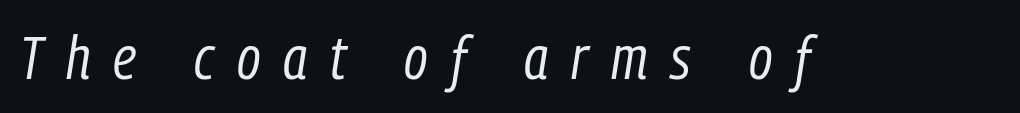
Descenders hang freely into open space. Do the characters align in a grid? No, the font is proportional. Emphasis-style slanted type is in use. A quiet, ordinary-to-light weight characterises the typeface. The type is letterspaced generously, with wide tracking.
